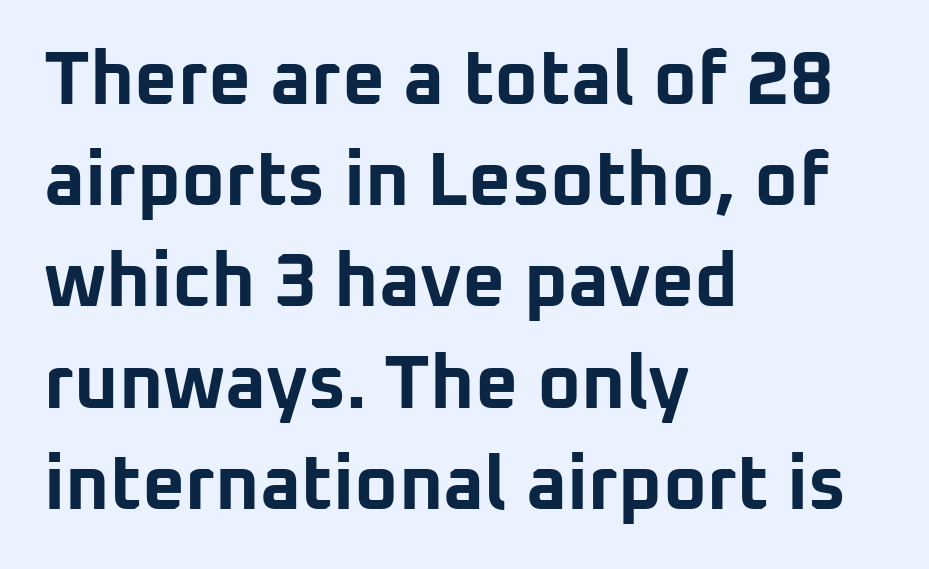
Q: Is the text bold? A: Yes.
Q: Is the text italic (slanted)? A: No, it is upright.
Q: Is the typeface a serif or a sans-serif typeface? A: Sans-serif.
Q: Is the text underlined? A: No.
Q: How is the paragraph aligned? A: Left-aligned.
Q: Is the spacing between letters normal or unusually wide? A: Normal.
Q: Is the spacing between lines tight, normal or loose? A: Normal.
Q: Width (condensed, normal, or wide)? A: Normal.
Q: Stroke contrast? A: Low.
Q: x-height? A: Medium.
Q: Monospaced? A: No.
